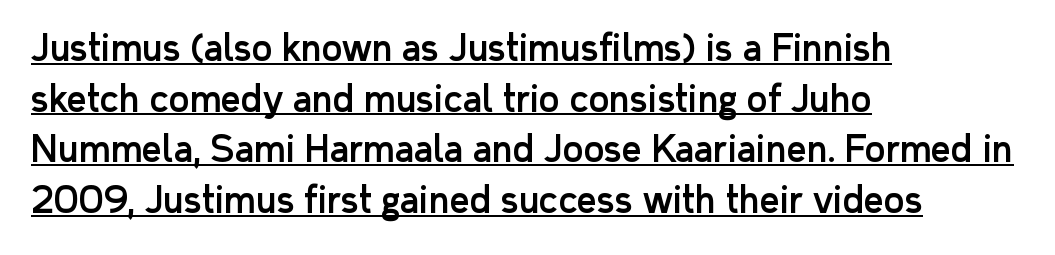
Q: Is the text italic (slanted)? A: No, it is upright.
Q: Is the typeface a serif or a sans-serif typeface? A: Sans-serif.
Q: Is the text underlined? A: Yes.
Q: How is the paragraph aligned? A: Left-aligned.
Q: Is the spacing between letters normal or unusually wide? A: Normal.
Q: Is the spacing between lines tight, normal or loose? A: Normal.
Q: Width (condensed, normal, or wide)? A: Normal.
Q: Stroke contrast? A: Low.
Q: x-height? A: Medium.
Q: Monospaced? A: No.
